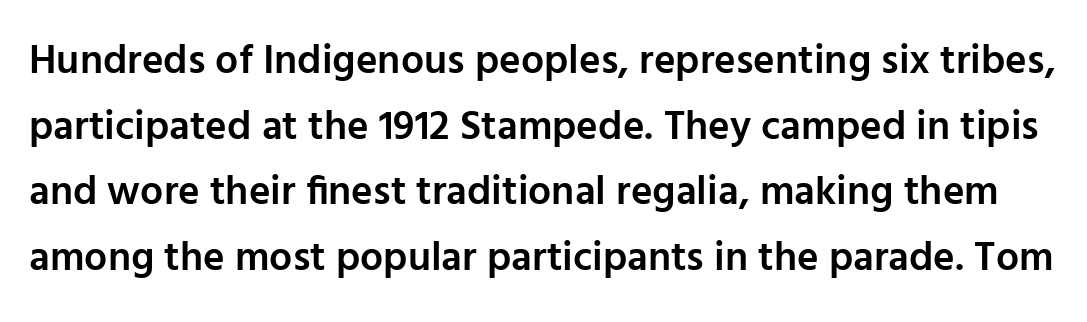
Q: Is the text bold? A: Semi-bold.
Q: Is the text italic (slanted)? A: No, it is upright.
Q: Is the typeface a serif or a sans-serif typeface? A: Sans-serif.
Q: Is the text underlined? A: No.
Q: Is the spacing between letters normal or unusually wide? A: Normal.
Q: Is the spacing between lines tight, normal or loose? A: Normal.
Q: Width (condensed, normal, or wide)? A: Normal.
Q: Stroke contrast? A: Low.
Q: x-height? A: Medium.
Q: Monospaced? A: No.
